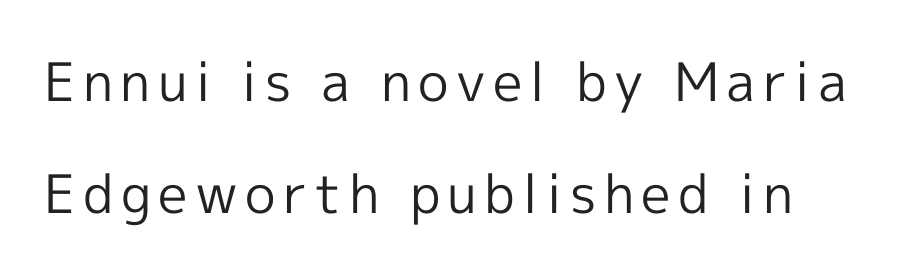
{"serif": "no", "italic": "no", "bold": "no", "weight": "regular", "width": "normal", "x_height": "medium", "monospaced": "no", "underline": "no", "line_spacing": "loose", "line_spacing_ratio": 2.12, "glyph_px": 53}
